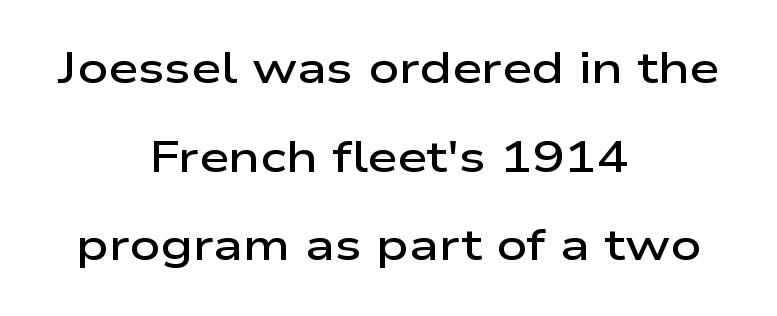
Beneath every word, the page is bare. Leading: increased. A typesetter would call this proportional, since set widths differ per character. Ordinary non-slanted type is in use.
